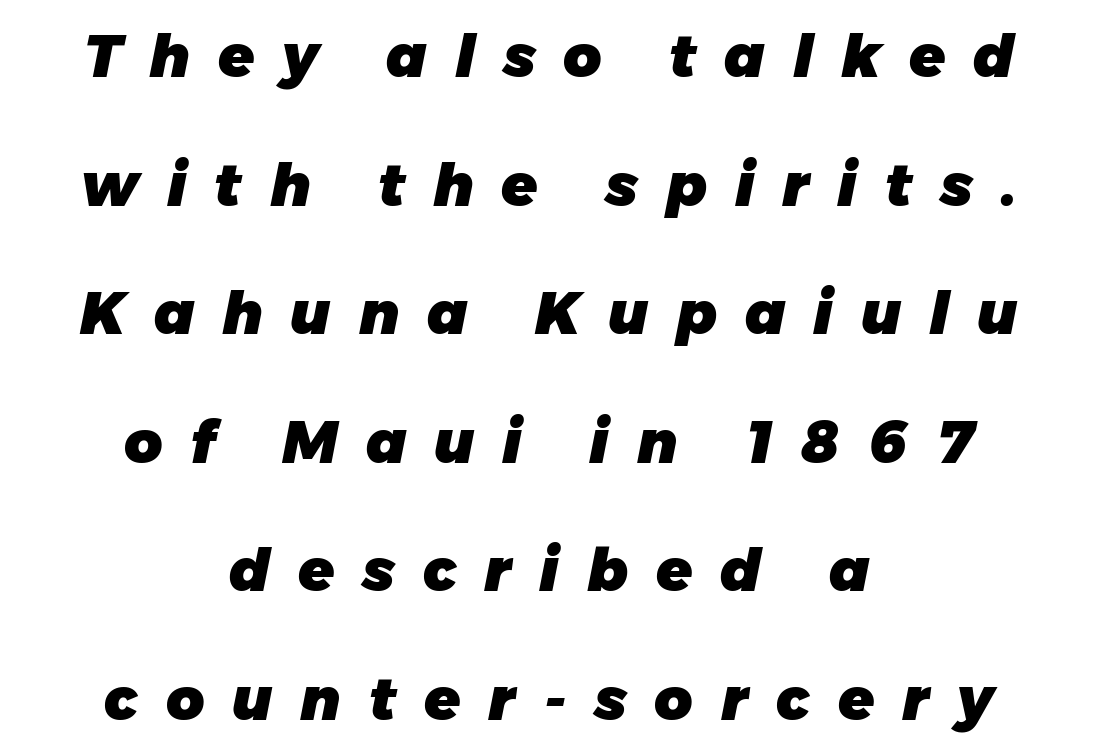
The image shows 59 px heavy type, italic (leaning right); set centered, loose line spacing (2.18x), unusually wide letter spacing (+0.47 em), not underlined; low stroke contrast and a medium x-height.
